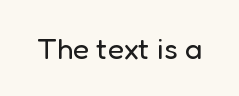
Q: Is the text bold? A: No.
Q: Is the text italic (slanted)? A: No, it is upright.
Q: Is the typeface a serif or a sans-serif typeface? A: Sans-serif.
Q: Is the text underlined? A: No.
Q: Is the spacing between letters normal or unusually wide? A: Normal.
Q: Width (condensed, normal, or wide)? A: Normal.
Q: Stroke contrast? A: Low.
Q: x-height? A: Medium.
Q: Monospaced? A: No.
